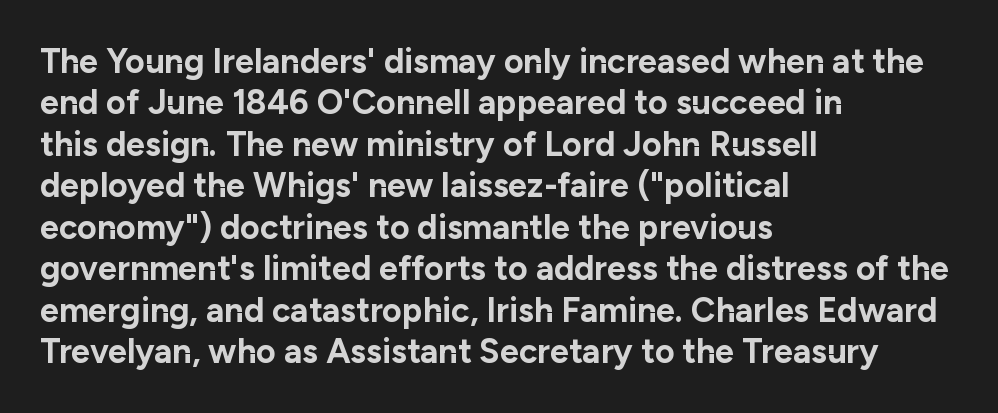
{"serif": "no", "italic": "no", "bold": "yes", "weight": "bold", "width": "normal", "stroke_contrast": "low", "x_height": "medium", "monospaced": "no", "underline": "no", "align": "left", "line_spacing_ratio": 1.22, "letter_spacing": "normal", "letter_spacing_em": 0.0, "glyph_px": 34}
